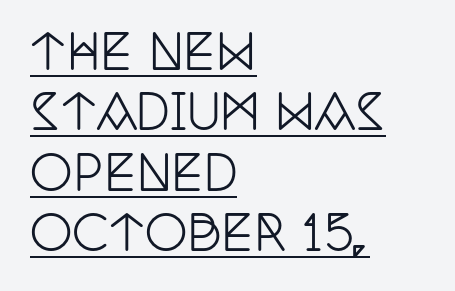
{"serif": "yes", "italic": "no", "width": "condensed", "stroke_contrast": "low", "x_height": "large", "monospaced": "no", "underline": "yes", "align": "left", "line_spacing": "normal", "line_spacing_ratio": 1.26, "letter_spacing": "normal", "letter_spacing_em": 0.0, "glyph_px": 48}
